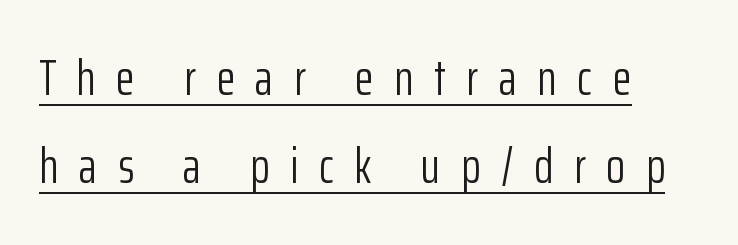
Does the lettering tilt? It doesn't — this is upright. This rendering features underlined lettering. I'd call this a sans setting — the letters go barefoot. Observe the wide spacing: letters keep a clear distance from each other. Summary of weight: not heavy and not bold. Which margin do the lines hug? The left one — the right edge is uneven.
